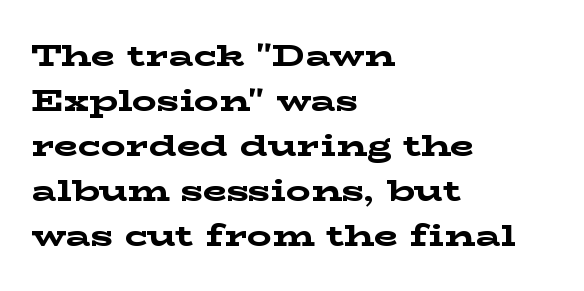
The glyphs have the mass of a bold cut. How are the letters spaced? Ordinarily, with no added tracking. A typesetter would mark this as roman, not italic. A typesetter would call this proportional, since set widths differ per character.
